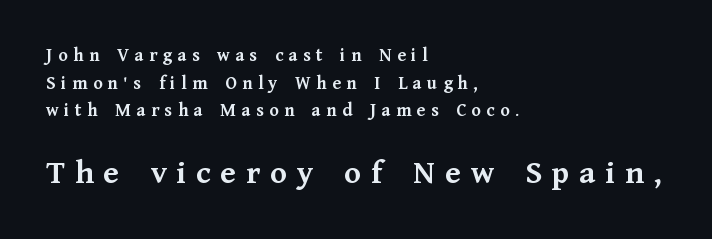
{"serif": "yes", "italic": "no", "bold": "yes", "weight": "semibold", "width": "normal", "stroke_contrast": "medium", "x_height": "medium", "monospaced": "no", "underline": "no", "align": "left", "line_spacing": "normal", "line_spacing_ratio": 1.45, "letter_spacing": "wide", "letter_spacing_em": 0.29, "larger_block": "second", "size_ratio": 1.79, "glyph_px": 34}
